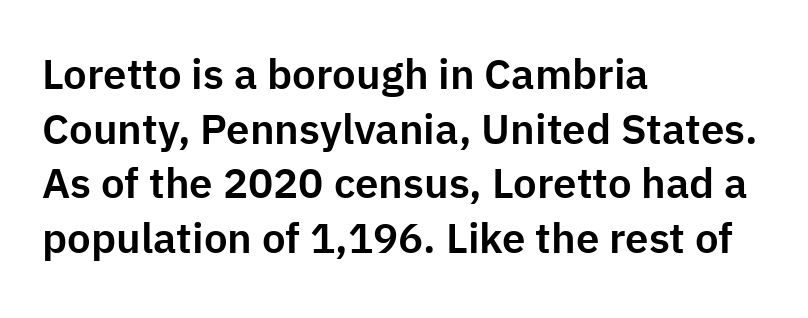
Q: Is the text italic (slanted)? A: No, it is upright.
Q: Is the typeface a serif or a sans-serif typeface? A: Sans-serif.
Q: Is the text underlined? A: No.
Q: How is the paragraph aligned? A: Left-aligned.
Q: Is the spacing between letters normal or unusually wide? A: Normal.
Q: Is the spacing between lines tight, normal or loose? A: Normal.
Q: Width (condensed, normal, or wide)? A: Normal.
Q: Stroke contrast? A: Low.
Q: x-height? A: Medium.
Q: Monospaced? A: No.
